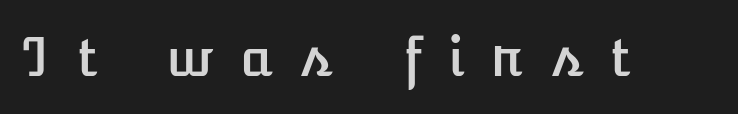
Q: Is the text italic (slanted)? A: No, it is upright.
Q: Is the text underlined? A: No.
Q: Is the spacing between letters normal or unusually wide? A: Unusually wide.
Q: Width (condensed, normal, or wide)? A: Normal.
Q: Stroke contrast? A: Low.
Q: x-height? A: Medium.
Q: Monospaced? A: No.
